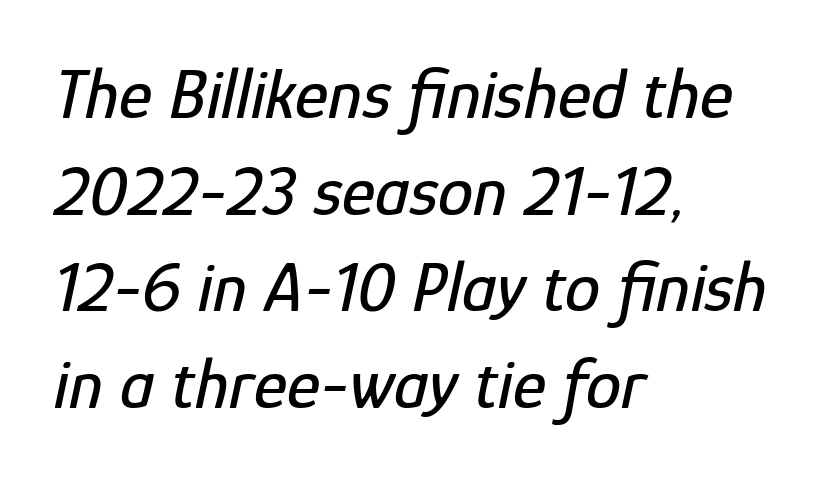
{"italic": "yes", "lean": "right", "slant_degrees": 12, "width": "condensed", "stroke_contrast": "low", "x_height": "medium", "monospaced": "no", "underline": "no", "align": "left", "line_spacing": "normal", "line_spacing_ratio": 1.36, "letter_spacing": "normal", "letter_spacing_em": 0.0, "glyph_px": 71}
